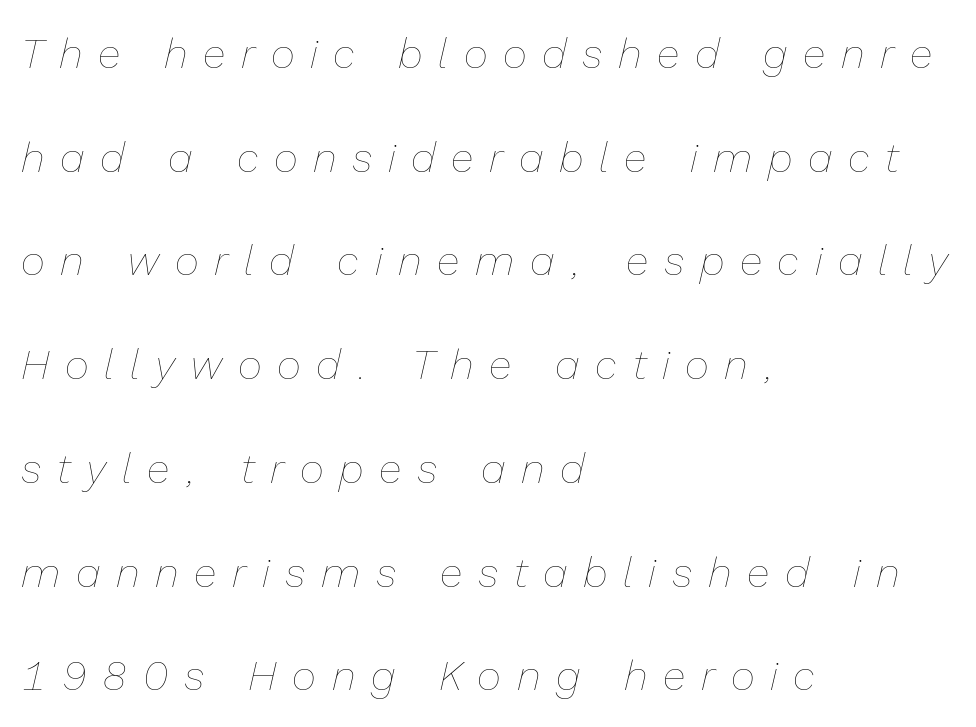
Q: Is the text bold? A: No.
Q: Is the text italic (slanted)? A: Yes, it leans right by about 13 degrees.
Q: Is the text underlined? A: No.
Q: How is the paragraph aligned? A: Left-aligned.
Q: Is the spacing between letters normal or unusually wide? A: Unusually wide.
Q: Is the spacing between lines tight, normal or loose? A: Loose.
Q: Width (condensed, normal, or wide)? A: Normal.
Q: Stroke contrast? A: Low.
Q: x-height? A: Medium.
Q: Monospaced? A: No.
